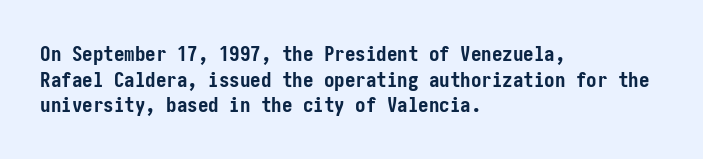
The image shows 21 px bold type, upright; set left-aligned, line spacing 1.22x, normal letter spacing, not underlined.
